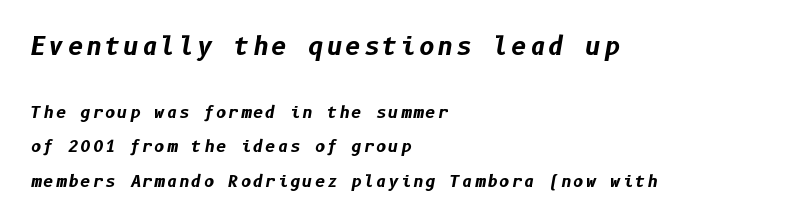
The passage shown is not underscored anywhere. If you measured baseline to baseline, you'd find a long distance. Visually, the top section dominates because its glyphs are scaled up. Stroke thickness is high; the sample reads as a true bold. This sample is left-justified, so line endings fall wherever the words run out. The axis of the letterforms is tilted away from vertical.
